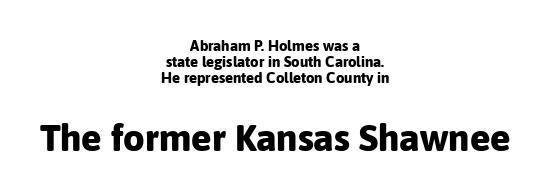
Whoever set this chose condensed vertical rhythm over breathing room. Here the designer chose a conventional face with non-uniform glyph widths. Quick note: underline off. You'd pick this weight for a headline — it's a proper bold.
